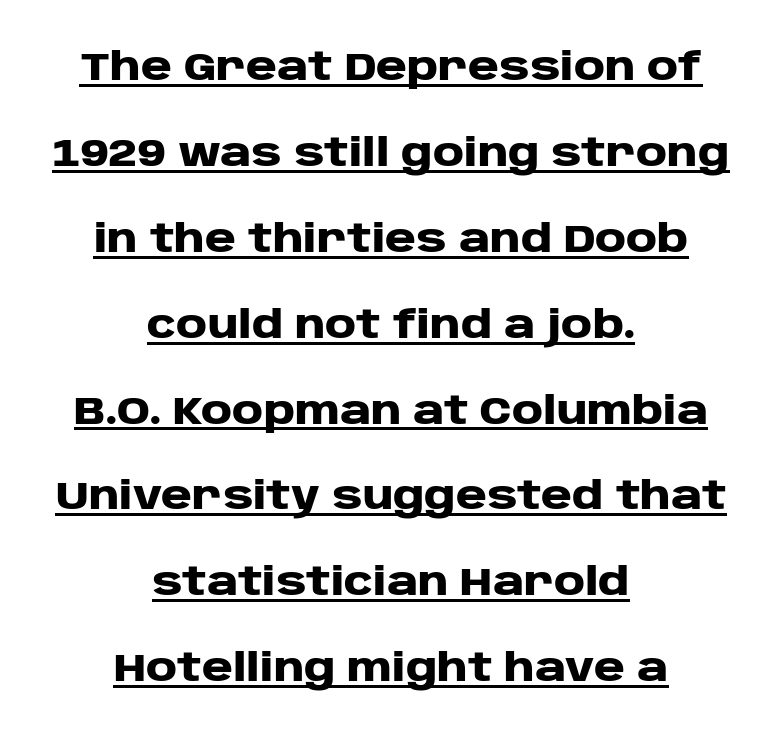
Q: Is the text bold? A: Yes.
Q: Is the text italic (slanted)? A: No, it is upright.
Q: Is the typeface a serif or a sans-serif typeface? A: Sans-serif.
Q: Is the text underlined? A: Yes.
Q: How is the paragraph aligned? A: Centered.
Q: Is the spacing between letters normal or unusually wide? A: Normal.
Q: Is the spacing between lines tight, normal or loose? A: Loose.
Q: Width (condensed, normal, or wide)? A: Wide.
Q: Stroke contrast? A: Low.
Q: x-height? A: Large.
Q: Monospaced? A: No.
